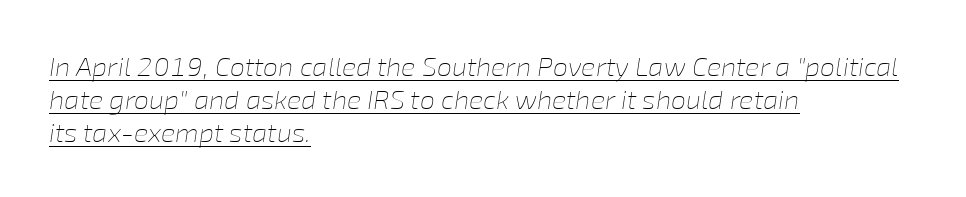
The typesetting does not lean heavy: it is not bold. The rendering keeps characters at their native spacing. What decoration does the sample have? An underline. Typeset ragged right — the left edge is the straight one. Italic? Definitely — the glyphs are oblique.
